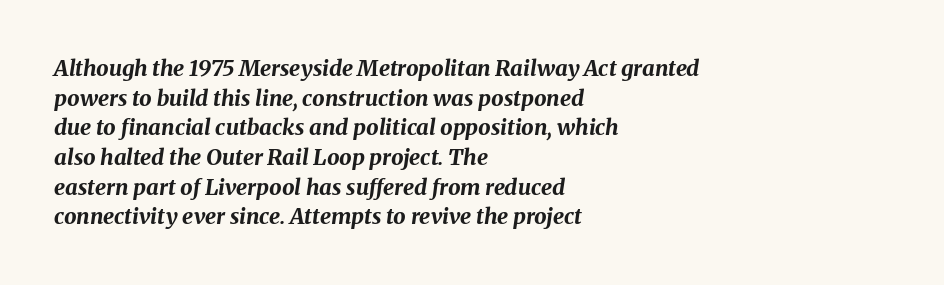
Quick note: underline off. A student would call this left alignment; a typographer would say flush left, rag right. The specimen reads as italic at a glance. The gaps between neighbouring characters are ordinary and unremarkable.
